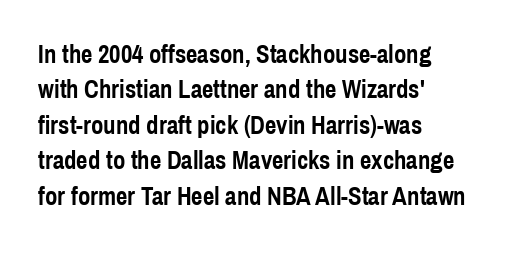
The image shows 25 px bold type, upright; set left-aligned, normal line spacing (1.42x), normal letter spacing, not underlined.
